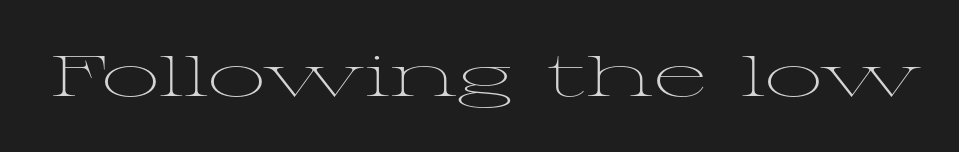
Q: Is the text bold? A: No.
Q: Is the text italic (slanted)? A: No, it is upright.
Q: Is the typeface a serif or a sans-serif typeface? A: Serif.
Q: Is the text underlined? A: No.
Q: Is the spacing between letters normal or unusually wide? A: Normal.
Q: Width (condensed, normal, or wide)? A: Wide.
Q: Stroke contrast? A: Medium.
Q: x-height? A: Medium.
Q: Monospaced? A: No.
